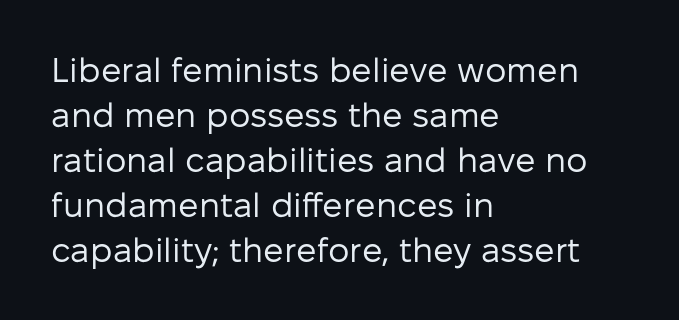
{"serif": "no", "italic": "no", "bold": "no", "weight": "regular", "width": "normal", "stroke_contrast": "low", "x_height": "medium", "monospaced": "no", "underline": "no", "align": "left", "line_spacing": "normal", "line_spacing_ratio": 1.32, "letter_spacing": "normal", "letter_spacing_em": 0.0, "glyph_px": 34}
